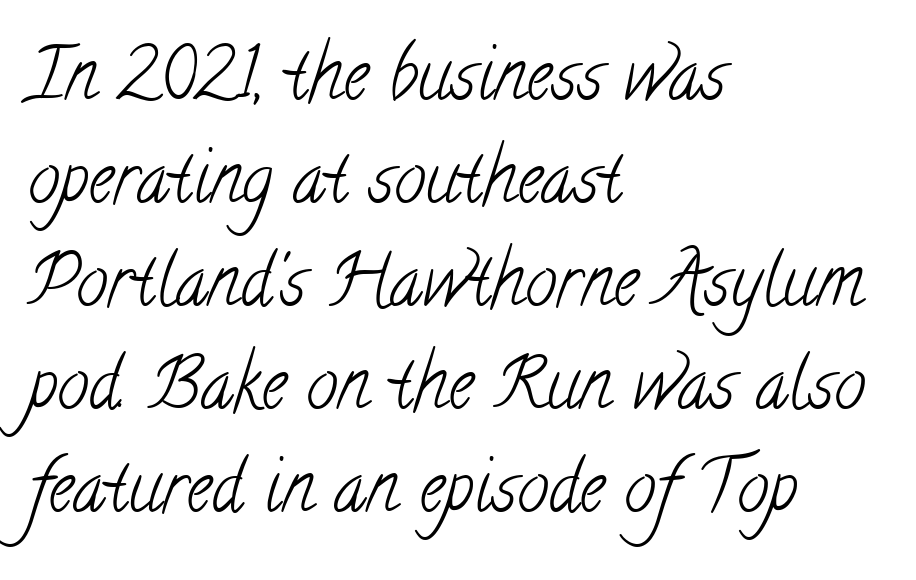
{"serif": "yes", "bold": "no", "weight": "light", "width": "condensed", "stroke_contrast": "low", "x_height": "small", "monospaced": "no", "underline": "no", "align": "left", "line_spacing": "normal", "line_spacing_ratio": 1.45, "letter_spacing": "normal", "letter_spacing_em": 0.0, "glyph_px": 71}
